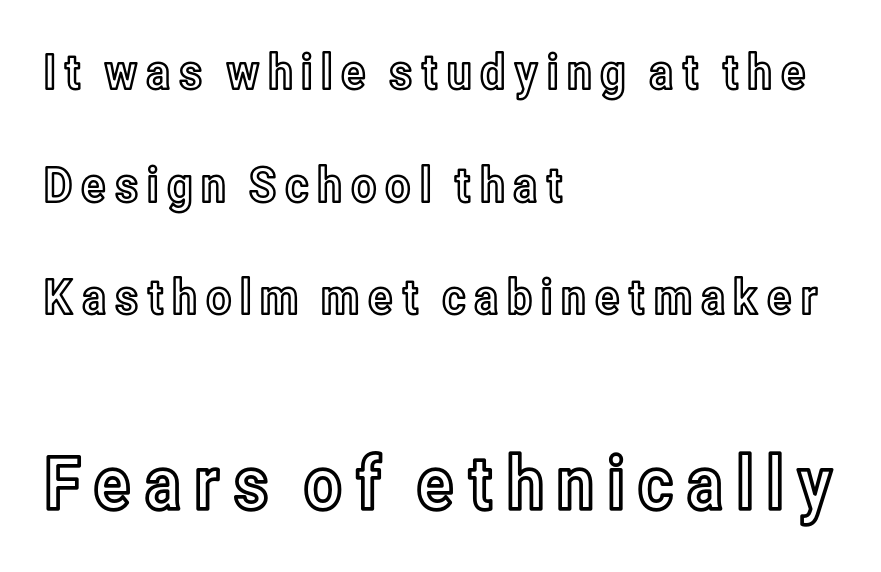
{"italic": "no", "width": "condensed", "x_height": "medium", "monospaced": "no", "underline": "no", "align": "left", "line_spacing": "loose", "line_spacing_ratio": 2.3, "larger_block": "second", "size_ratio": 1.51, "glyph_px": 74}
